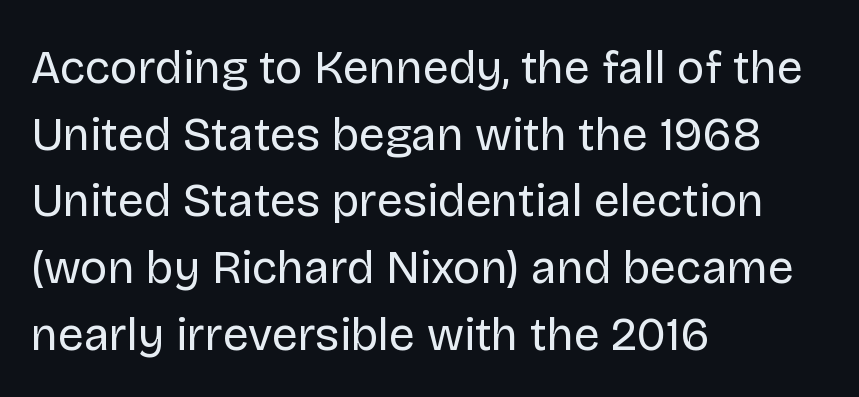
The image shows 46 px regular-weight sans-serif type, upright; set left-aligned, normal line spacing (1.45x), normal letter spacing, not underlined; low stroke contrast and a large x-height.
